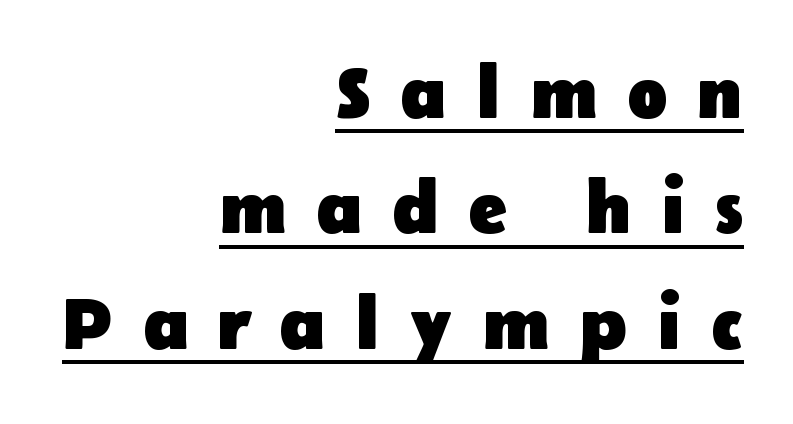
The image shows 75 px heavy sans-serif type, upright; set right-aligned, normal line spacing (1.54x), unusually wide letter spacing (+0.39 em), underlined; low stroke contrast and a medium x-height.
